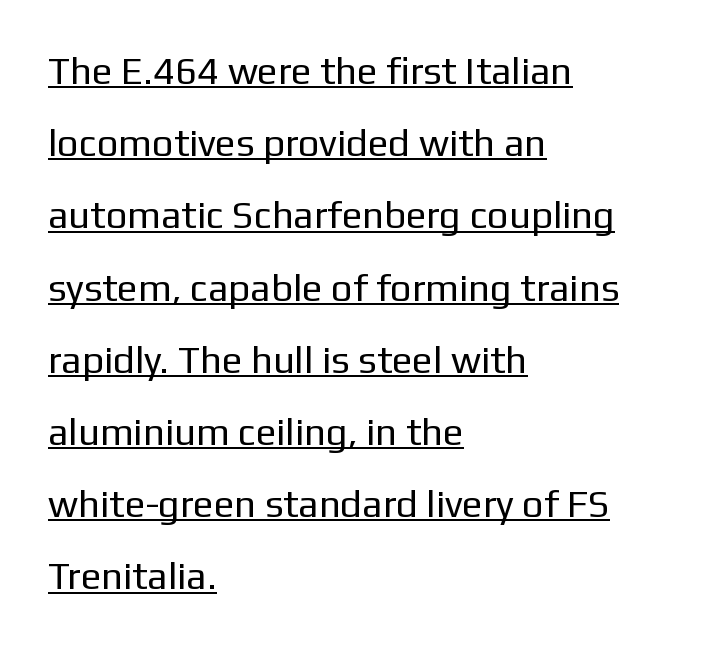
{"serif": "no", "italic": "no", "bold": "no", "weight": "regular", "width": "normal", "stroke_contrast": "low", "x_height": "medium", "monospaced": "no", "underline": "yes", "align": "left", "line_spacing": "loose", "line_spacing_ratio": 1.9, "letter_spacing": "normal", "letter_spacing_em": 0.0, "glyph_px": 38}
